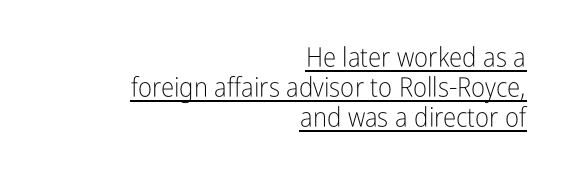
The image shows 27 px text type, upright; set right-aligned, tight line spacing (1.11x), normal letter spacing, underlined.
